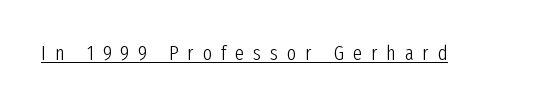
{"italic": "no", "bold": "no", "underline": "yes", "letter_spacing": "wide", "letter_spacing_em": 0.45, "glyph_px": 20}
